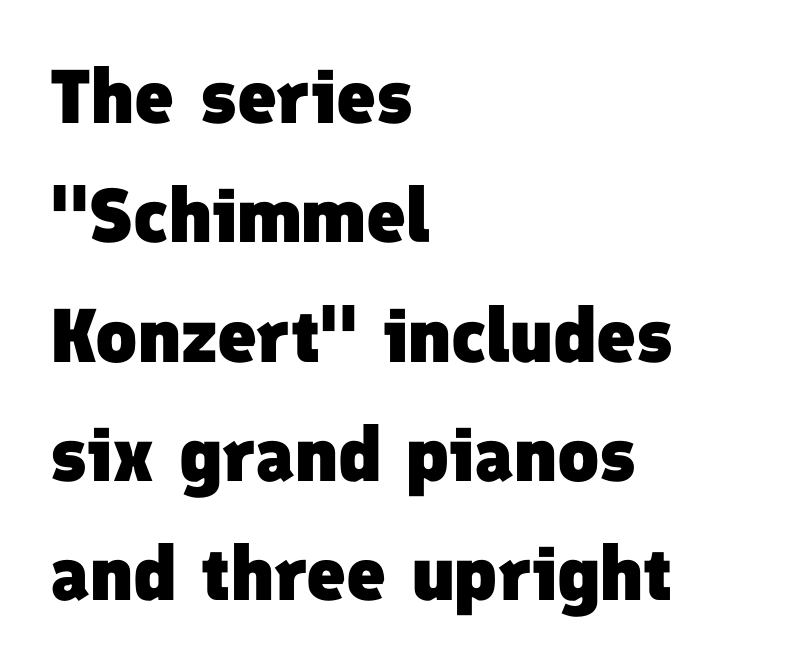
Q: Is the text bold? A: Yes.
Q: Is the typeface a serif or a sans-serif typeface? A: Sans-serif.
Q: Is the text underlined? A: No.
Q: How is the paragraph aligned? A: Left-aligned.
Q: Is the spacing between letters normal or unusually wide? A: Normal.
Q: Is the spacing between lines tight, normal or loose? A: Normal.
Q: Width (condensed, normal, or wide)? A: Normal.
Q: Stroke contrast? A: Low.
Q: x-height? A: Medium.
Q: Monospaced? A: No.
